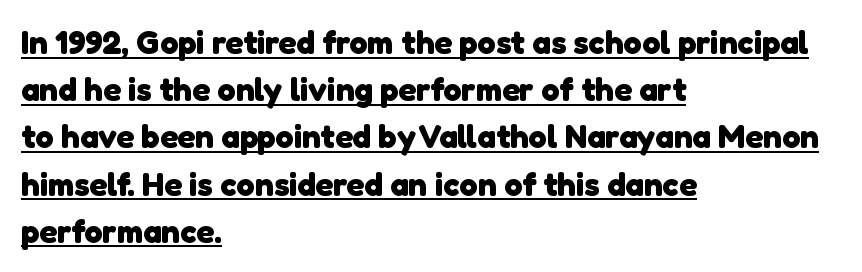
The image shows 33 px heavy sans-serif type; set left-aligned, normal line spacing (1.43x), normal letter spacing, underlined; low stroke contrast and a medium x-height.
